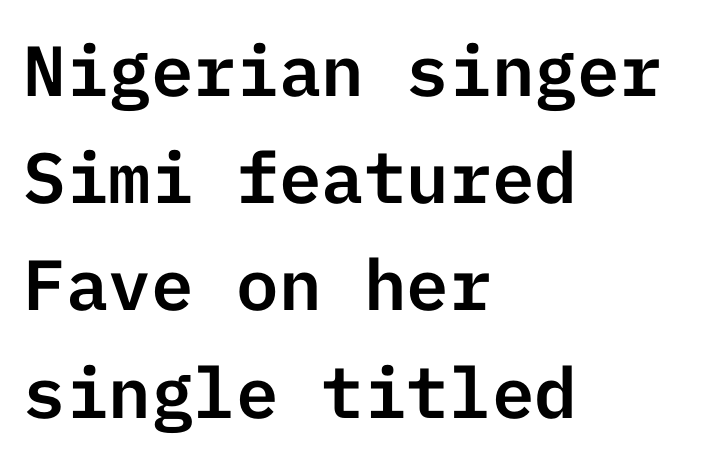
The image shows 71 px sans-serif type, upright; set left-aligned, normal line spacing (1.51x), normal letter spacing, not underlined; low stroke contrast and a medium x-height.
